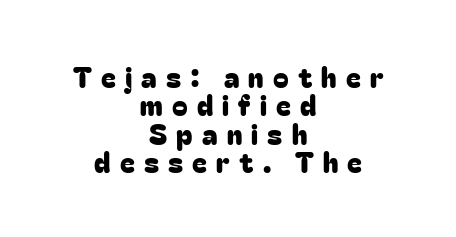
When letters stand straight like this, we call the style roman or upright. If you folded the block vertically in half, each line would mirror itself in length. Rule under the text: the space is simply empty. The letters carry no serifs — their stems end cleanly without finishing strokes. Display-style spreading of the glyphs; the letterfit is very open. The vertical gap from one line to the next is small.
